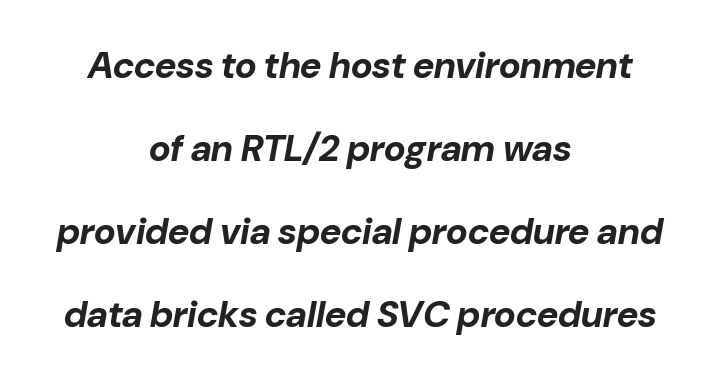
Q: Is the text bold? A: Yes.
Q: Is the text italic (slanted)? A: Yes, it leans right by about 10 degrees.
Q: Is the text underlined? A: No.
Q: How is the paragraph aligned? A: Centered.
Q: Is the spacing between letters normal or unusually wide? A: Normal.
Q: Is the spacing between lines tight, normal or loose? A: Loose.
Q: Width (condensed, normal, or wide)? A: Normal.
Q: Stroke contrast? A: Low.
Q: x-height? A: Medium.
Q: Monospaced? A: No.
